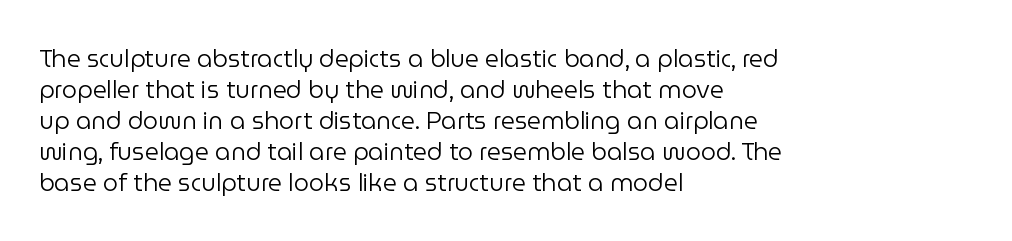
Q: Is the text bold? A: No.
Q: Is the text italic (slanted)? A: No, it is upright.
Q: Is the text underlined? A: No.
Q: How is the paragraph aligned? A: Left-aligned.
Q: Is the spacing between letters normal or unusually wide? A: Normal.
Q: Is the spacing between lines tight, normal or loose? A: Normal.
